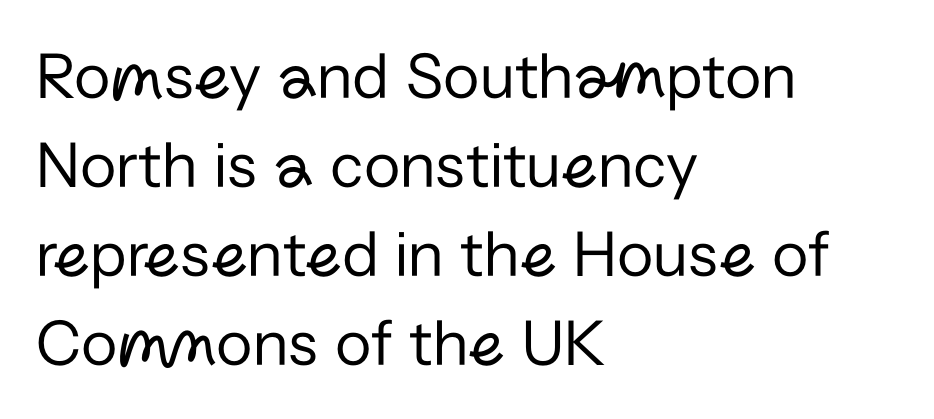
Q: Is the text bold? A: No.
Q: Is the text italic (slanted)? A: No, it is upright.
Q: Is the typeface a serif or a sans-serif typeface? A: Sans-serif.
Q: Is the text underlined? A: No.
Q: How is the paragraph aligned? A: Left-aligned.
Q: Is the spacing between letters normal or unusually wide? A: Normal.
Q: Is the spacing between lines tight, normal or loose? A: Normal.
Q: Width (condensed, normal, or wide)? A: Normal.
Q: Stroke contrast? A: Low.
Q: x-height? A: Medium.
Q: Monospaced? A: No.
